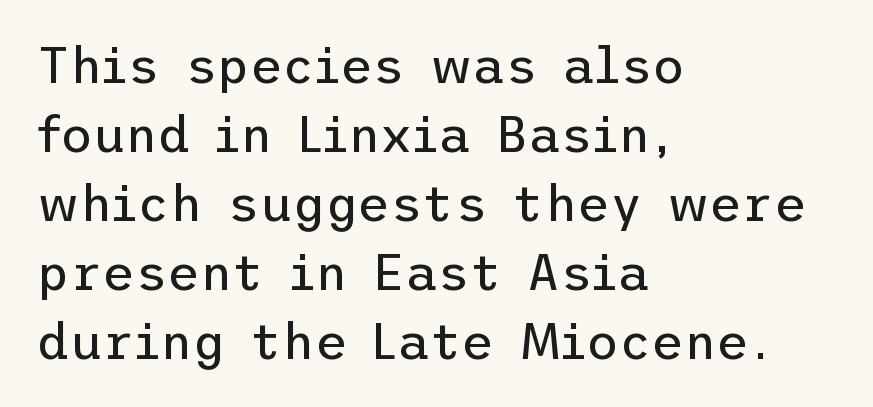
The tracking reads as untouched default to a designer's eye. This is roman type, the default non-slanted kind. The lines in this sample share a left origin and differ only in where they stop. The weight tops out at a normal text grade. Are there feet on the stems? There aren't — it's a sans. Honestly, there is no underline to notice here at all.
